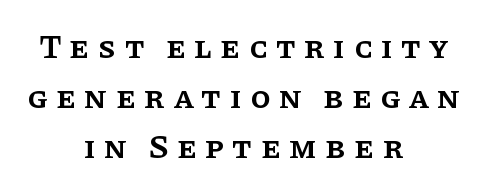
Q: Is the text bold? A: Semi-bold.
Q: Is the text italic (slanted)? A: No, it is upright.
Q: Is the typeface a serif or a sans-serif typeface? A: Serif.
Q: Is the text underlined? A: No.
Q: How is the paragraph aligned? A: Centered.
Q: Is the spacing between letters normal or unusually wide? A: Unusually wide.
Q: Is the spacing between lines tight, normal or loose? A: Normal.
Q: Width (condensed, normal, or wide)? A: Normal.
Q: Stroke contrast? A: Low.
Q: x-height? A: Large.
Q: Monospaced? A: No.
